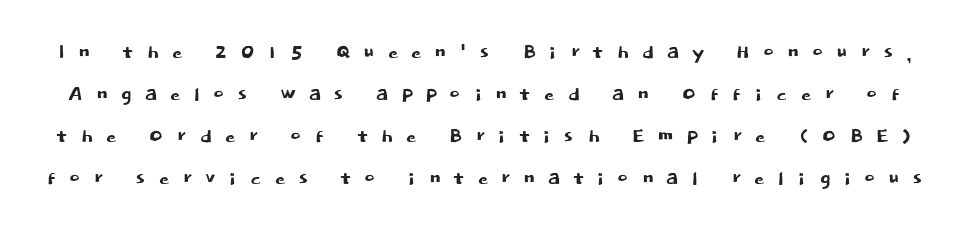
Baseline-to-baseline distance is the conventional proportion of letter height. Each row of text sits above clean, open space. The letters stand upright; this is a roman face. Characters follow at a spacing far wider than the type designer built in.
